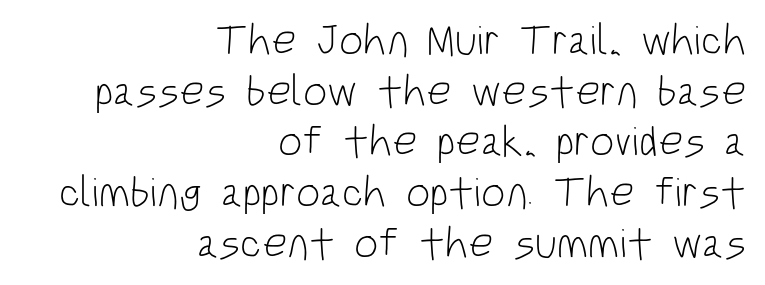
{"serif": "no", "italic": "no", "bold": "no", "weight": "light", "width": "condensed", "stroke_contrast": "low", "x_height": "large", "monospaced": "no", "underline": "no", "align": "right", "line_spacing_ratio": 1.18, "letter_spacing": "normal", "letter_spacing_em": 0.0, "glyph_px": 43}
